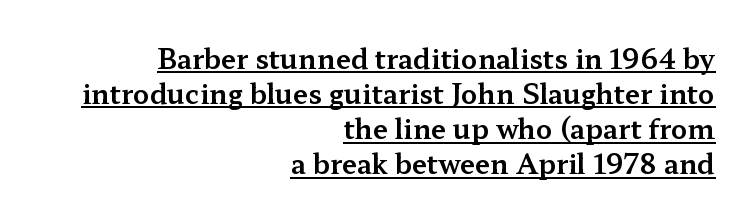
{"italic": "no", "underline": "yes", "align": "right", "line_spacing": "normal", "line_spacing_ratio": 1.3, "letter_spacing": "normal", "letter_spacing_em": 0.0, "glyph_px": 27}
